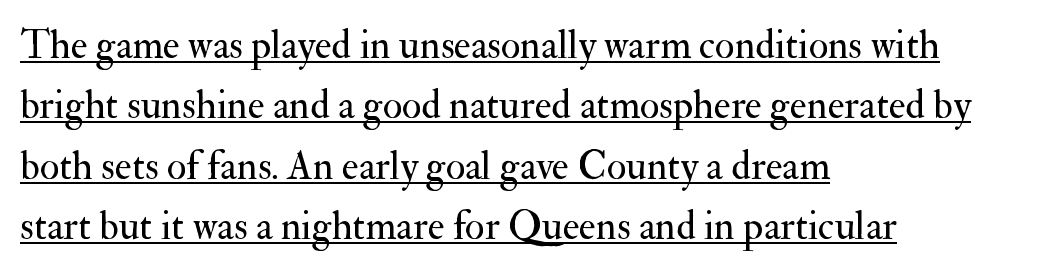
Each line starts at the same left margin while the right side varies. A serif font was chosen for this passage. Tall strokes in this sample are plumb rather than angled. No letter is thick-stroked: the sample isn't bold.
